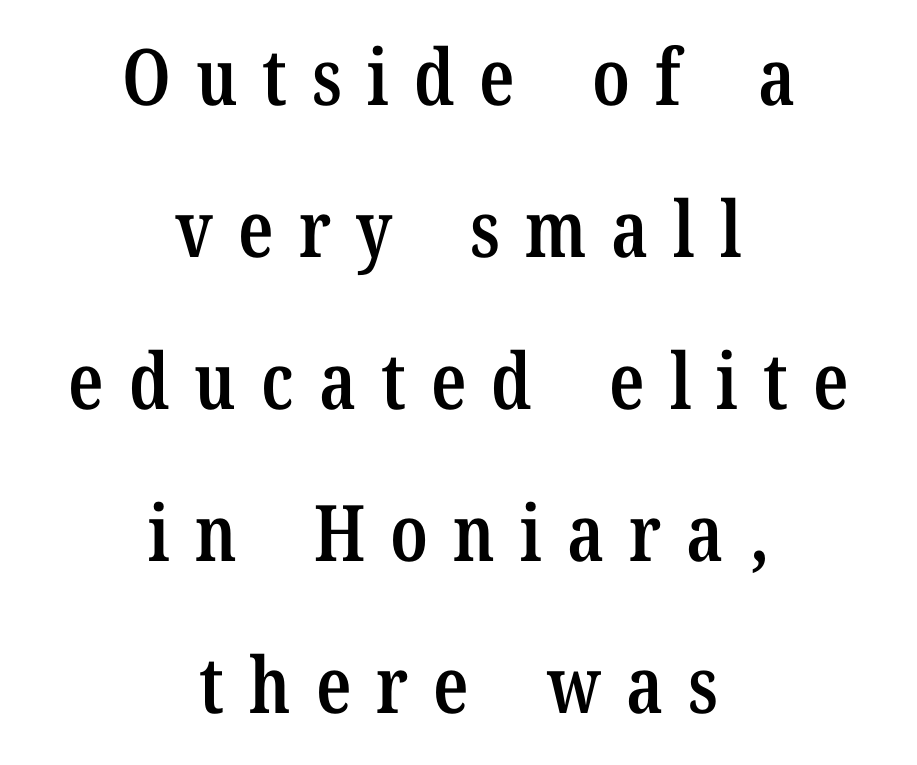
{"serif": "yes", "italic": "no", "bold": "semi", "weight": "semibold", "width": "condensed", "stroke_contrast": "low", "x_height": "medium", "monospaced": "no", "underline": "no", "align": "center", "line_spacing": "loose", "line_spacing_ratio": 1.95, "letter_spacing": "wide", "letter_spacing_em": 0.32, "glyph_px": 78}
